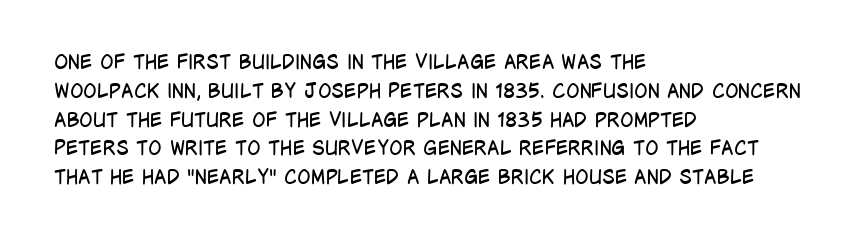
The image shows 20 px text type, upright; set left-aligned, normal line spacing (1.44x), normal letter spacing, not underlined.
